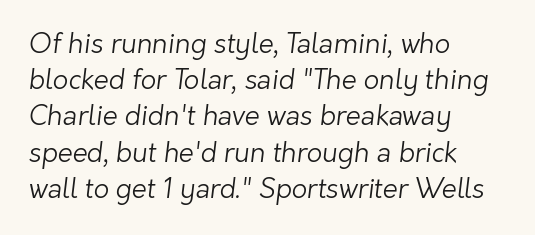
Q: Is the text bold? A: No.
Q: Is the text underlined? A: No.
Q: How is the paragraph aligned? A: Left-aligned.
Q: Is the spacing between letters normal or unusually wide? A: Normal.
Q: Is the spacing between lines tight, normal or loose? A: Normal.
